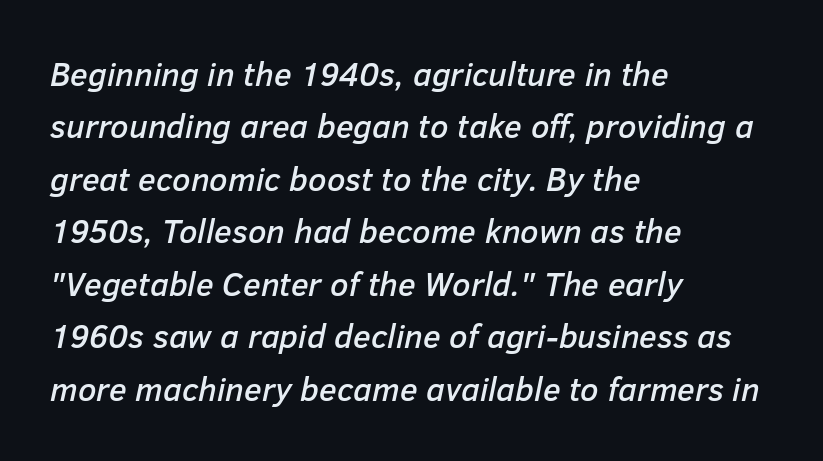
Q: Is the text italic (slanted)? A: Yes, it leans right by about 12 degrees.
Q: Is the text underlined? A: No.
Q: How is the paragraph aligned? A: Left-aligned.
Q: Is the spacing between letters normal or unusually wide? A: Normal.
Q: Is the spacing between lines tight, normal or loose? A: Normal.
Q: Width (condensed, normal, or wide)? A: Normal.
Q: Stroke contrast? A: Low.
Q: x-height? A: Medium.
Q: Monospaced? A: No.
